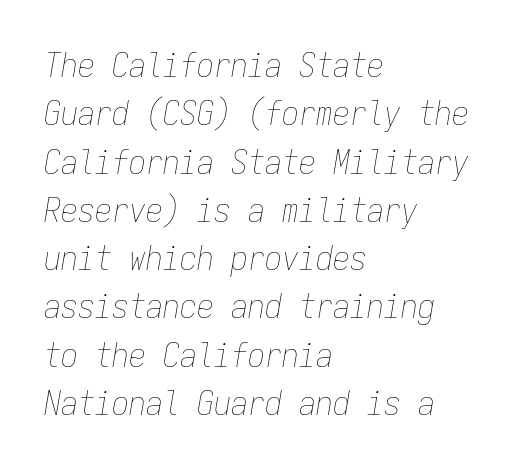
{"italic": "yes", "lean": "right", "slant_degrees": 9, "bold": "no", "weight": "thin", "width": "condensed", "stroke_contrast": "low", "x_height": "medium", "monospaced": "yes", "underline": "no", "align": "left", "line_spacing": "normal", "line_spacing_ratio": 1.42, "letter_spacing": "normal", "letter_spacing_em": 0.0, "glyph_px": 34}
